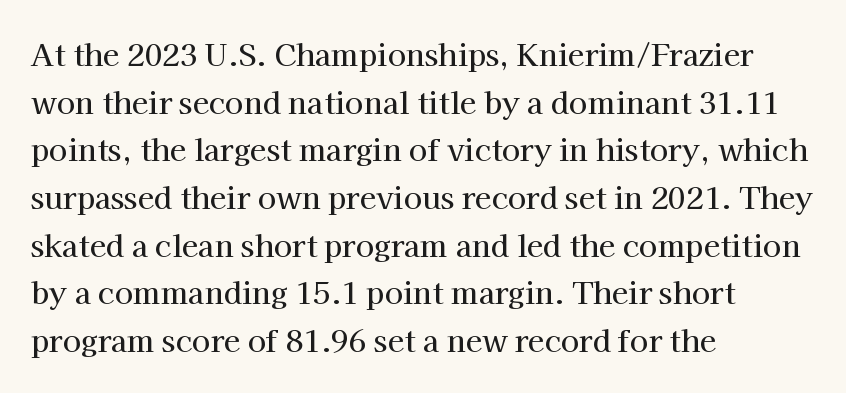
The passage shown is typed in a proportional face where columns would drift. Glance below the letters and you will spot only blank space. The block of text has a typical density, with ordinary space between rows. Characters follow at the spacing the type designer built in. The text was rendered using a seriffed face with decorative stroke endings. Line starts are locked; line ends wander.
